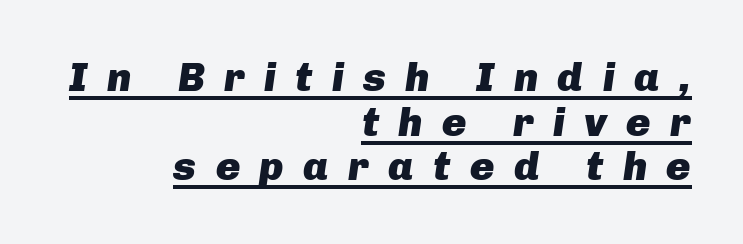
Honestly, the underline is the first thing you notice here. The font is running at its bold setting. Does the copy run flush right? Yes — the right margin is perfectly even. Is this a fixed-width face? No — the glyphs have proportional, varying widths. The line-height multiplier appears low, near solid setting. In terms of letterspacing, this is a distinctly airy, spread setting.
